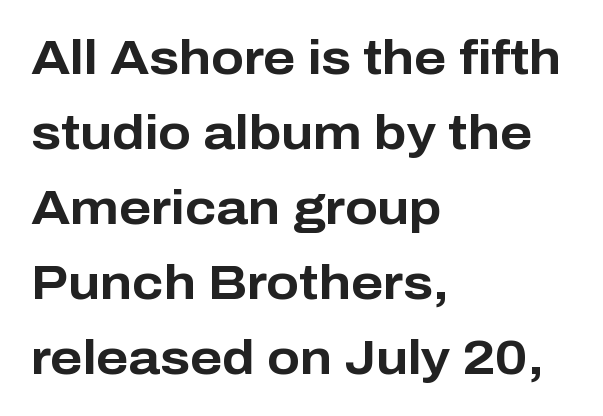
Q: Is the text bold? A: Yes.
Q: Is the text italic (slanted)? A: No, it is upright.
Q: Is the typeface a serif or a sans-serif typeface? A: Sans-serif.
Q: Is the text underlined? A: No.
Q: How is the paragraph aligned? A: Left-aligned.
Q: Is the spacing between letters normal or unusually wide? A: Normal.
Q: Is the spacing between lines tight, normal or loose? A: Normal.
Q: Width (condensed, normal, or wide)? A: Normal.
Q: Stroke contrast? A: Low.
Q: x-height? A: Medium.
Q: Monospaced? A: No.
